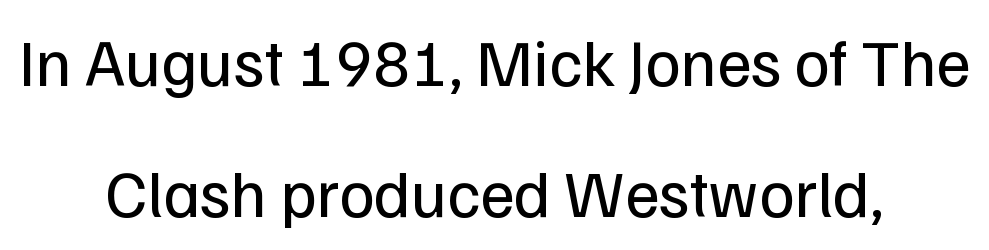
The image shows 67 px regular-weight sans-serif type, upright; set centered, loose line spacing (1.95x), normal letter spacing, not underlined; low stroke contrast and a medium x-height.
